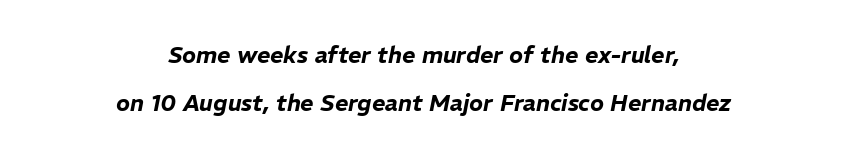
{"italic": "yes", "lean": "right", "slant_degrees": 11, "underline": "no", "align": "center", "line_spacing": "loose", "line_spacing_ratio": 2.1, "letter_spacing": "normal", "letter_spacing_em": 0.0, "glyph_px": 23}
